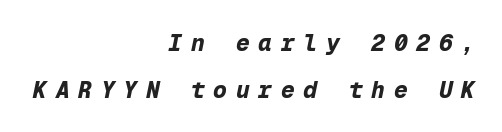
Q: Is the text bold? A: Yes.
Q: Is the text italic (slanted)? A: Yes, it leans right by about 12 degrees.
Q: Is the text underlined? A: No.
Q: How is the paragraph aligned? A: Right-aligned.
Q: Is the spacing between letters normal or unusually wide? A: Unusually wide.
Q: Is the spacing between lines tight, normal or loose? A: Loose.
